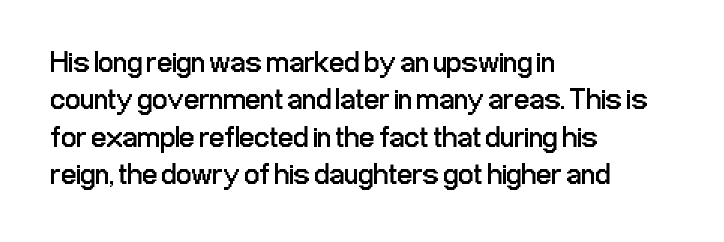
Regarding leading, the lines here are spaced in the standard way. Casual observation: everything's shoved over to the left. Do the letters lean? They stand straight. Stems and bowls with no extra thickness — not bold.
